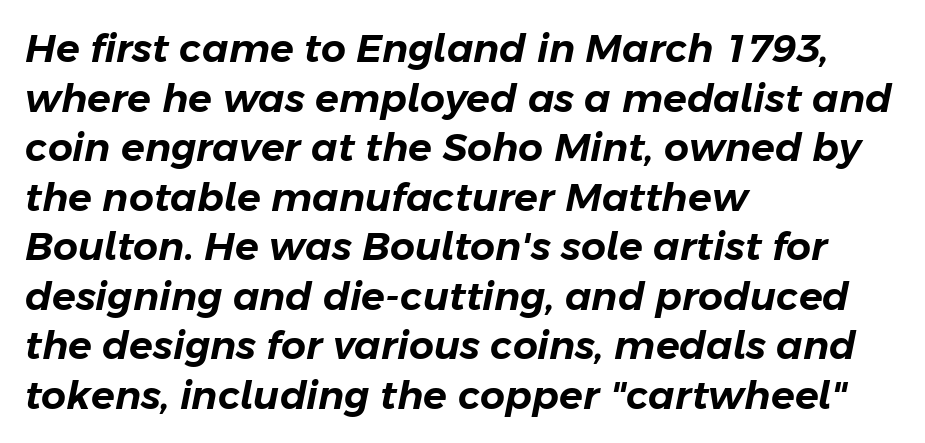
The image shows 39 px text type, italic (leaning right); set left-aligned, normal line spacing (1.27x), normal letter spacing, not underlined; low stroke contrast and a medium x-height.
